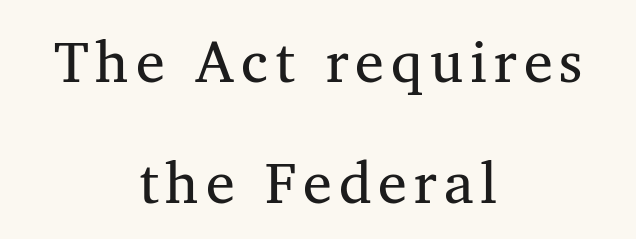
The image shows 58 px regular-weight serif type; set centered, loose line spacing (2.08x), not underlined; medium stroke contrast and a medium x-height.
